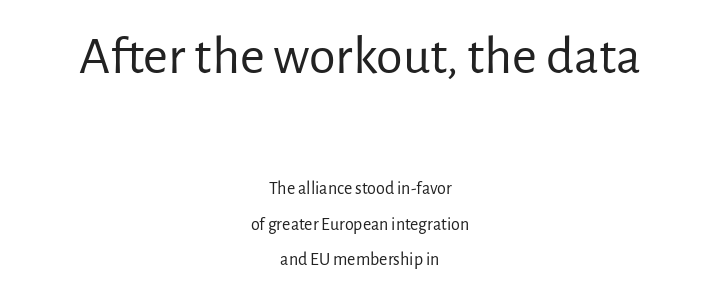
{"serif": "no", "italic": "no", "bold": "no", "weight": "regular", "width": "normal", "stroke_contrast": "low", "x_height": "medium", "monospaced": "no", "underline": "no", "align": "center", "line_spacing": "loose", "line_spacing_ratio": 1.98, "letter_spacing": "normal", "letter_spacing_em": 0.0, "larger_block": "first", "size_ratio": 3.0, "glyph_px": 54}
